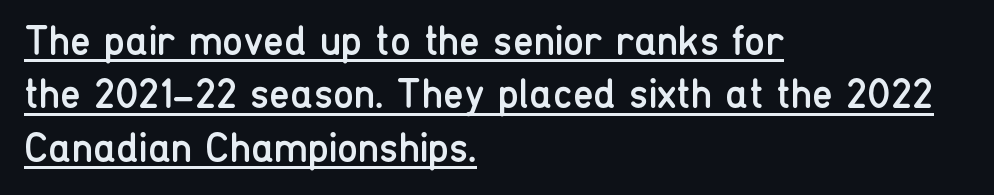
{"serif": "no", "italic": "no", "bold": "no", "weight": "regular", "width": "condensed", "stroke_contrast": "low", "x_height": "medium", "monospaced": "no", "underline": "yes", "align": "left", "line_spacing": "normal", "line_spacing_ratio": 1.27, "letter_spacing": "normal", "letter_spacing_em": 0.0, "glyph_px": 42}
